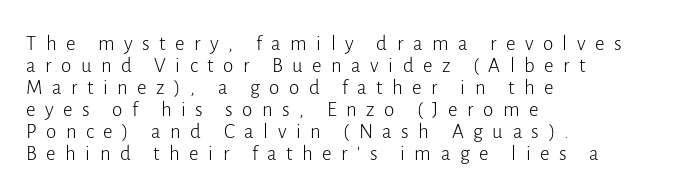
{"italic": "no", "bold": "no", "underline": "no", "align": "left", "line_spacing": "tight", "line_spacing_ratio": 1.05, "letter_spacing": "wide", "letter_spacing_em": 0.45, "glyph_px": 21}
